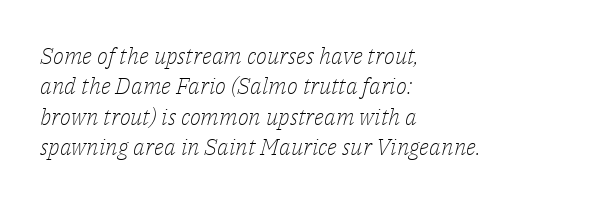
The image shows 23 px text type, italic (leaning right); set left-aligned, normal line spacing (1.32x), normal letter spacing, not underlined.
